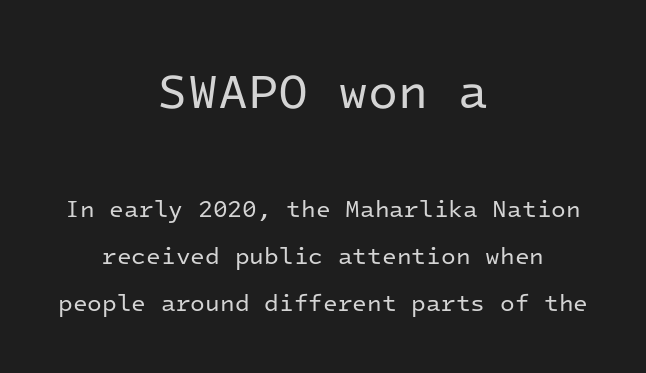
The image shows 49 px regular-weight sans-serif type, upright, monospaced; set centered, loose line spacing (1.97x), normal letter spacing, not underlined; the first (top) block is 2.04x larger; low stroke contrast and a medium x-height.
